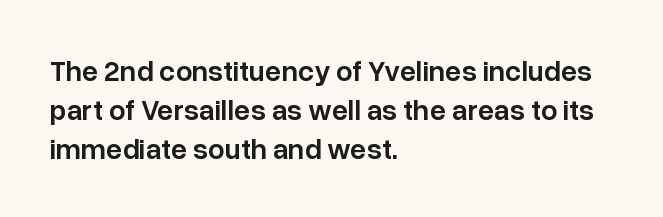
The line texture is even and compact thanks to regular tracking. Look at the stroke-to-counter ratio: somewhat heavy, a semibold. The block of text has a typical density, with ordinary space between rows. The ragged edge is on the right, which tells us the setting is flush left. These lines are rendered in a variable-pitch font.
